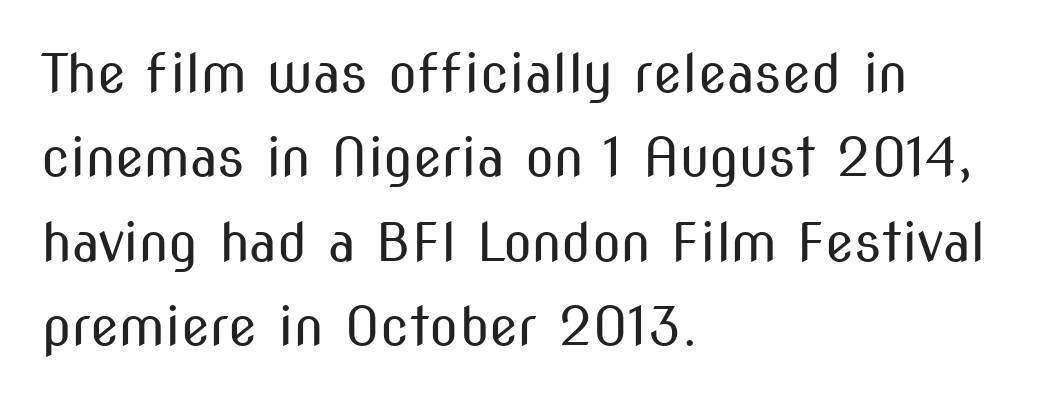
{"serif": "no", "italic": "no", "bold": "no", "weight": "regular", "width": "condensed", "stroke_contrast": "medium", "x_height": "medium", "monospaced": "no", "underline": "no", "align": "left", "line_spacing": "normal", "line_spacing_ratio": 1.59, "letter_spacing": "normal", "letter_spacing_em": 0.0, "glyph_px": 53}
